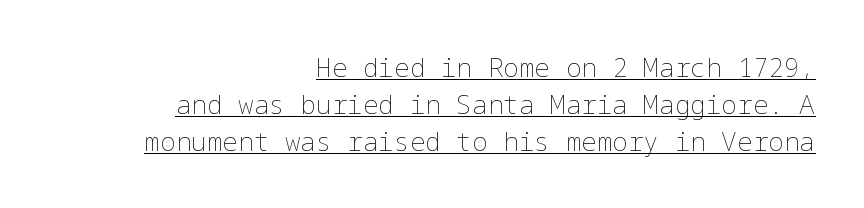
The image shows 26 px text type, upright; set right-aligned, normal line spacing (1.42x), normal letter spacing, underlined.
